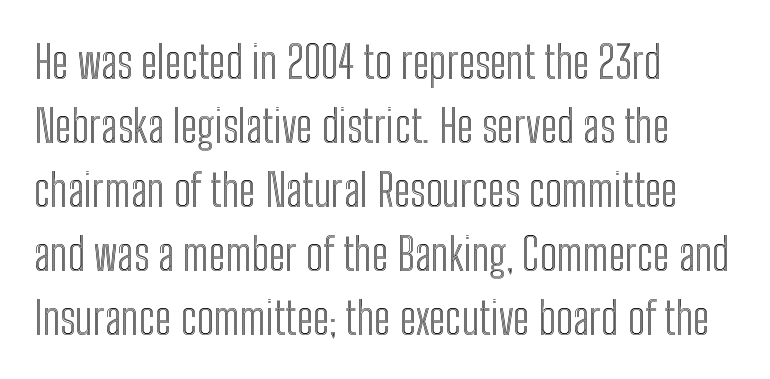
{"italic": "no", "width": "condensed", "x_height": "medium", "monospaced": "no", "underline": "no", "align": "left", "line_spacing": "normal", "line_spacing_ratio": 1.42, "letter_spacing": "normal", "letter_spacing_em": 0.0, "glyph_px": 45}
